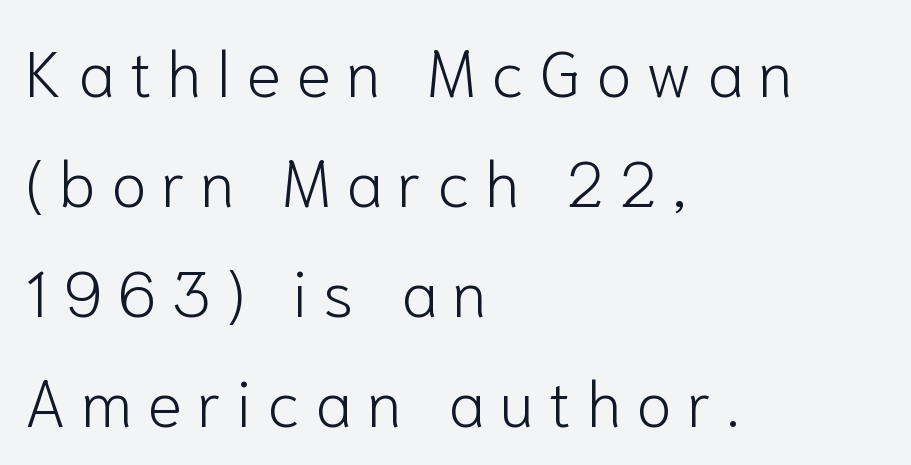
Q: Is the text bold? A: No.
Q: Is the text italic (slanted)? A: No, it is upright.
Q: Is the typeface a serif or a sans-serif typeface? A: Sans-serif.
Q: Is the text underlined? A: No.
Q: How is the paragraph aligned? A: Left-aligned.
Q: Is the spacing between letters normal or unusually wide? A: Unusually wide.
Q: Is the spacing between lines tight, normal or loose? A: Normal.
Q: Width (condensed, normal, or wide)? A: Normal.
Q: Stroke contrast? A: Low.
Q: x-height? A: Medium.
Q: Monospaced? A: No.
